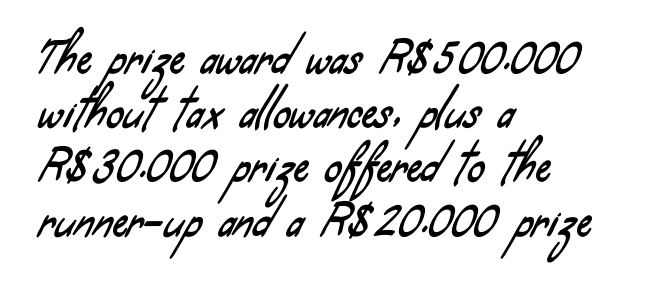
Q: Is the typeface a serif or a sans-serif typeface? A: Sans-serif.
Q: Is the text underlined? A: No.
Q: How is the paragraph aligned? A: Left-aligned.
Q: Is the spacing between letters normal or unusually wide? A: Normal.
Q: Is the spacing between lines tight, normal or loose? A: Normal.
Q: Width (condensed, normal, or wide)? A: Condensed.
Q: Stroke contrast? A: Low.
Q: x-height? A: Small.
Q: Monospaced? A: No.
